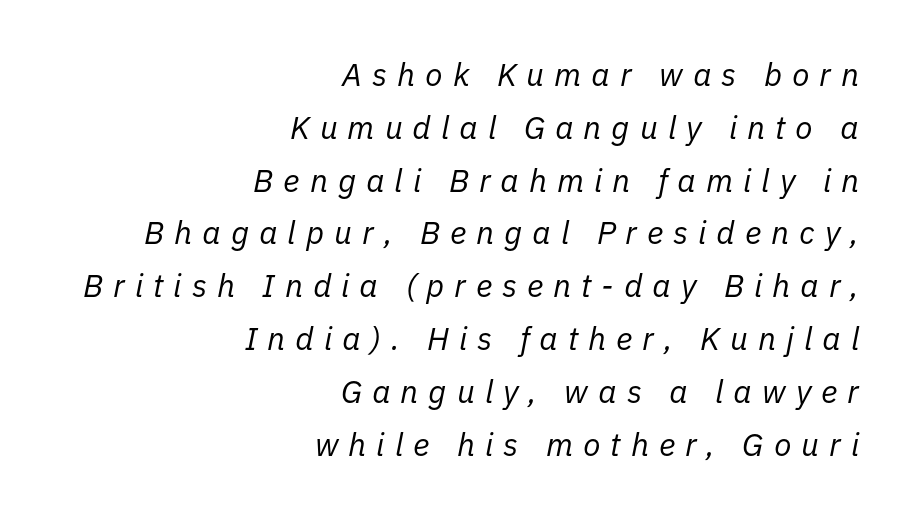
The rendering applies a slant to the glyphs. The rag falls on the left side of this text block. Proportional: the letters do not fall into vertical columns. Whoever set this chose a conventional vertical rhythm.
